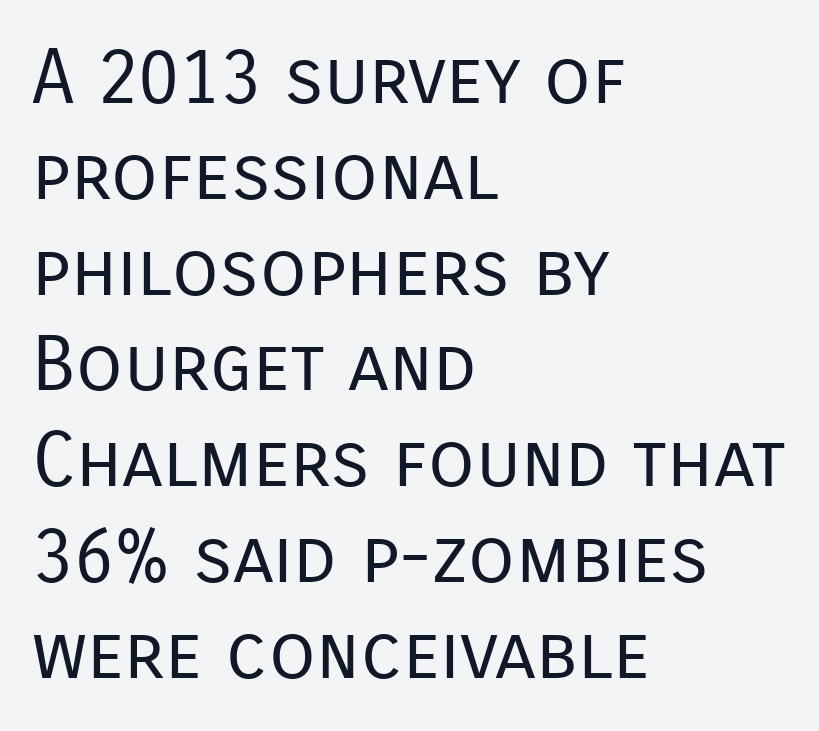
Quick note: underline off. Summary of weight: not heavy and not bold. Unlike a traditional serif, this face leaves its strokes unadorned. In terms of posture, this sample is upright. Tracking value appears to be zero — textbook default spacing.
